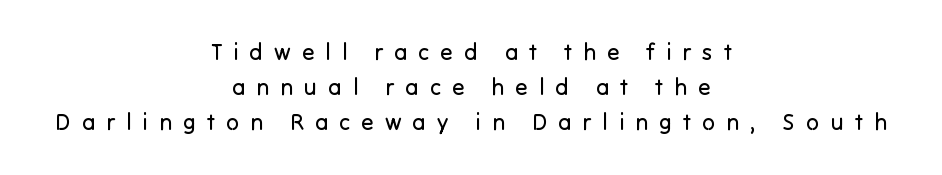
The leading is moderate, giving the passage an even texture. The strip under each line holds only bare page. Vertical strokes here are truly vertical. This sample is center-justified, so both line endings float freely. Summary of weight: not heavy and not bold. This sample uses expanded letter spacing, leaving extra air between glyphs.
